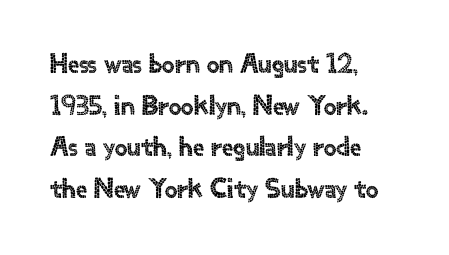
{"serif": "no", "italic": "no", "width": "normal", "x_height": "small", "monospaced": "no", "underline": "no", "align": "left", "line_spacing": "normal", "line_spacing_ratio": 1.49, "letter_spacing": "normal", "letter_spacing_em": 0.0, "glyph_px": 28}
